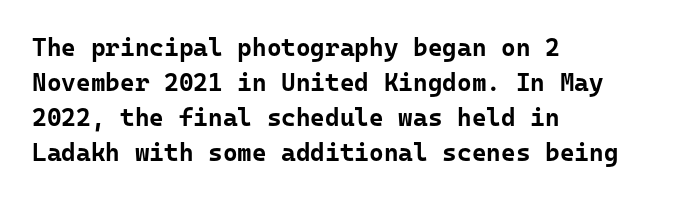
The image shows 25 px bold type, upright; set left-aligned, normal line spacing (1.4x), normal letter spacing, not underlined.
